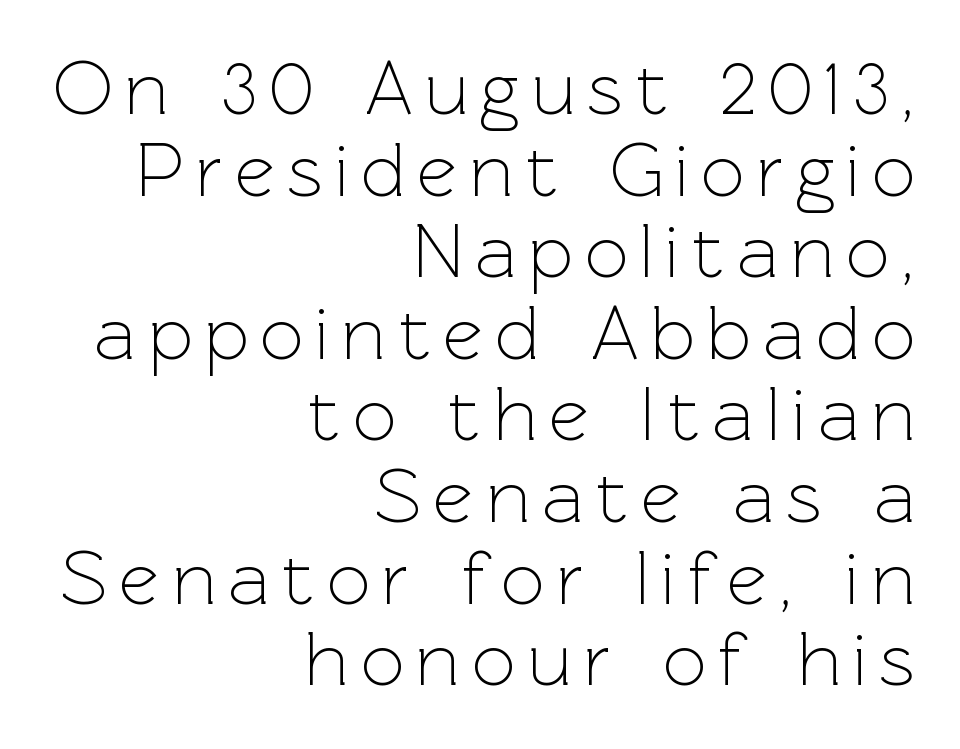
{"serif": "no", "italic": "no", "bold": "no", "weight": "light", "width": "normal", "x_height": "medium", "monospaced": "no", "underline": "no", "align": "right", "line_spacing": "tight", "line_spacing_ratio": 1.06, "glyph_px": 77}
